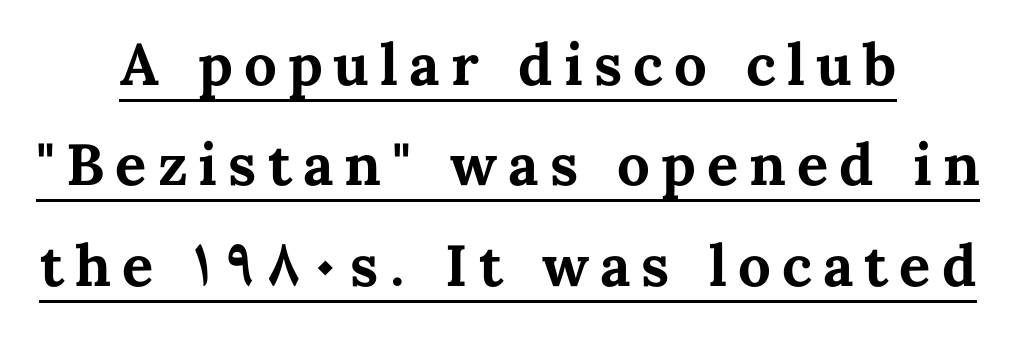
The image shows 58 px bold type, upright; set line spacing 1.73x, underlined; medium stroke contrast and a medium x-height.
